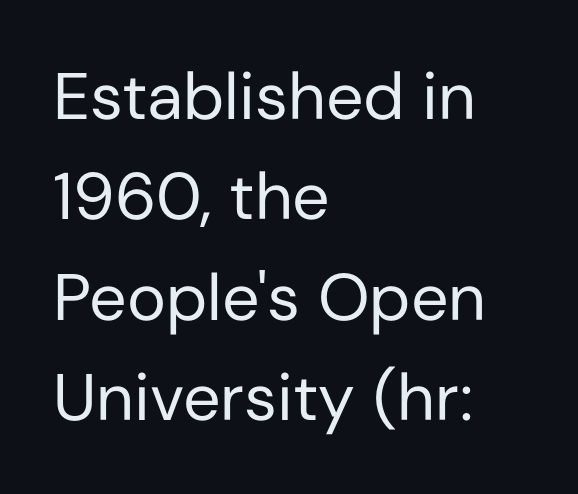
The image shows 66 px regular-weight sans-serif type, upright; set left-aligned, normal line spacing (1.52x), normal letter spacing, not underlined; low stroke contrast and a medium x-height.
